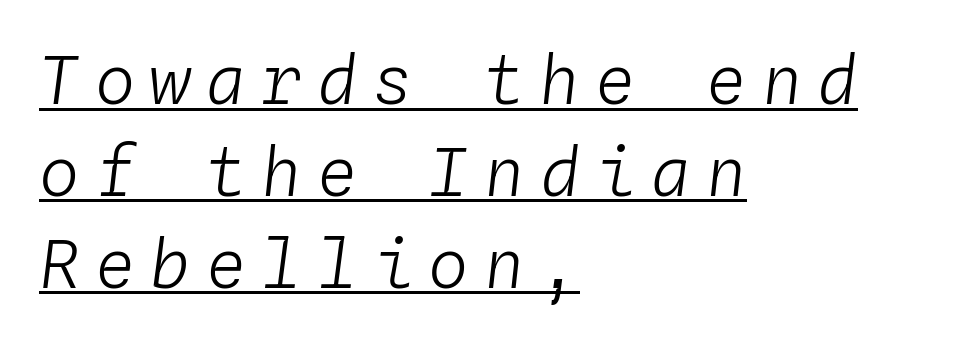
What stands out about the letter spacing? Its width — letters are far apart. Tall strokes in this sample are angled rather than plumb. Each line of the rendering has a horizontal stroke beneath the glyphs. The passage is arranged the way most books set body copy — flush left. Do the characters align in a grid? Yes, the font is monospaced. Reading down the column, the eye jumps a familiar distance to each next line.
